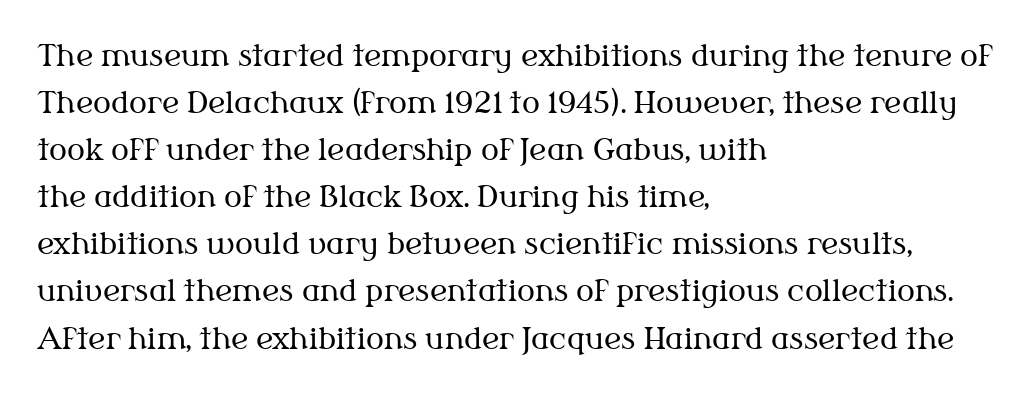
Students, note that the glyphs here touch the page at normal intervals. Note: serifs present on the glyphs. You could not count columns in this text — the font is proportionally spaced. In CSS terms this would be text-align: left.
